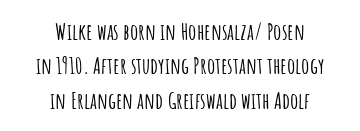
Q: Is the text italic (slanted)? A: No, it is upright.
Q: Is the text underlined? A: No.
Q: How is the paragraph aligned? A: Centered.
Q: Is the spacing between letters normal or unusually wide? A: Normal.
Q: Is the spacing between lines tight, normal or loose? A: Normal.
